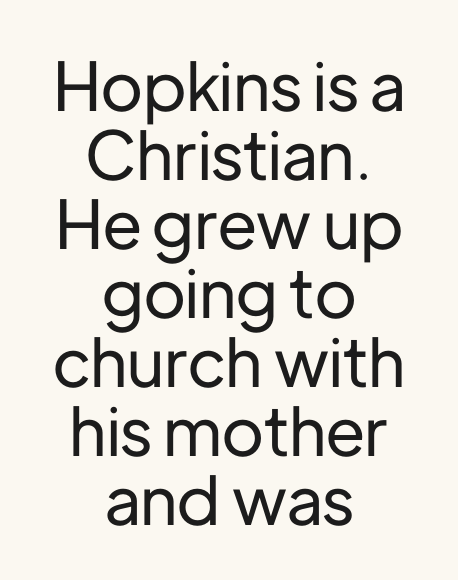
Varying glyph widths throughout — classic text-font behaviour. A centered setting, common on invitations and titles, is used for this passage. A sans-serif font was chosen for this passage. The string is rendered with underlining switched off. Quick note: not italic, upright. Standard letterfit; no display-style spreading of the glyphs.
